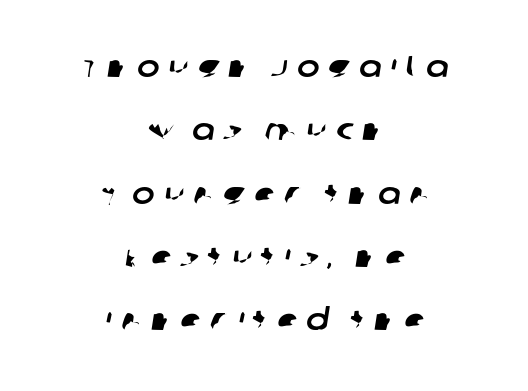
Loosely led — the rows are spread out. Honestly, there is no underline to notice here at all. Loose tracking; the words dissolve into strings of separated letters. The letters advance in unequal steps, a hallmark of proportional type. The setting favours the middle, as headings and verse often do. The glyphs in this specimen are sans serif.
